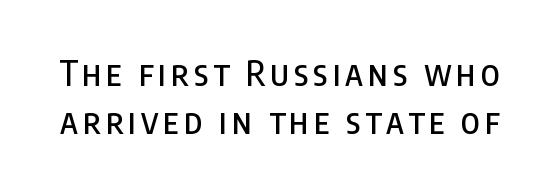
The image shows 34 px condensed sans-serif type, upright; set normal line spacing (1.42x), not underlined; low stroke contrast and a large x-height.
